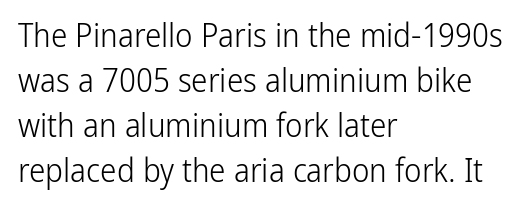
Q: Is the text bold? A: No.
Q: Is the text italic (slanted)? A: No, it is upright.
Q: Is the typeface a serif or a sans-serif typeface? A: Sans-serif.
Q: Is the text underlined? A: No.
Q: How is the paragraph aligned? A: Left-aligned.
Q: Is the spacing between letters normal or unusually wide? A: Normal.
Q: Is the spacing between lines tight, normal or loose? A: Normal.
Q: Width (condensed, normal, or wide)? A: Condensed.
Q: Stroke contrast? A: Low.
Q: x-height? A: Medium.
Q: Monospaced? A: No.
